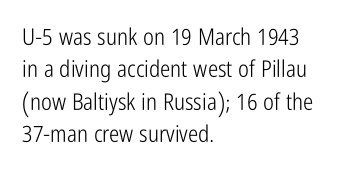
{"italic": "no", "bold": "no", "underline": "no", "align": "left", "line_spacing": "normal", "line_spacing_ratio": 1.41, "letter_spacing": "normal", "letter_spacing_em": 0.0, "glyph_px": 23}
